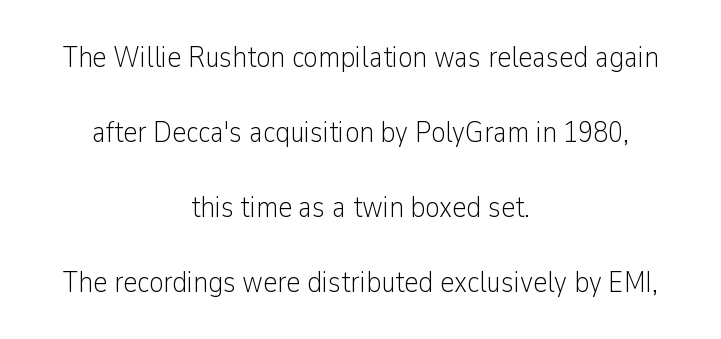
Q: Is the text bold? A: No.
Q: Is the text italic (slanted)? A: No, it is upright.
Q: Is the typeface a serif or a sans-serif typeface? A: Sans-serif.
Q: Is the text underlined? A: No.
Q: How is the paragraph aligned? A: Centered.
Q: Is the spacing between letters normal or unusually wide? A: Normal.
Q: Is the spacing between lines tight, normal or loose? A: Loose.
Q: Width (condensed, normal, or wide)? A: Condensed.
Q: Stroke contrast? A: Low.
Q: x-height? A: Medium.
Q: Monospaced? A: No.
